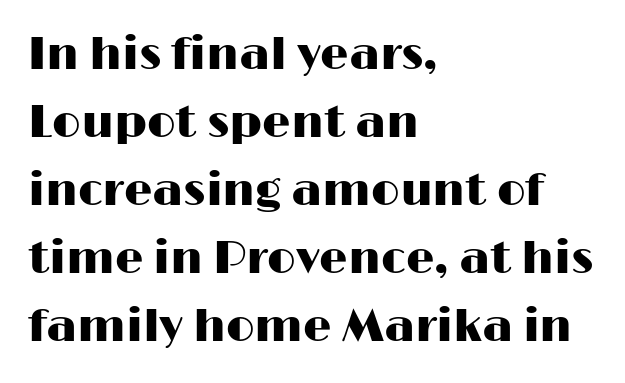
Casual observation: everything's shoved over to the left. Characters remain perfectly vertical along every line. This sample has the flowing, uneven cadence of proportional lettering. To sum up the face: it is a sans, with no serifs. Tracking value appears to be zero — textbook default spacing.
